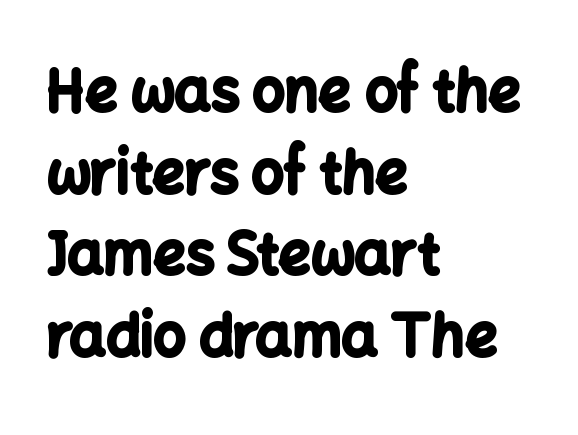
{"serif": "no", "italic": "no", "bold": "yes", "weight": "bold", "width": "normal", "stroke_contrast": "low", "x_height": "medium", "monospaced": "no", "underline": "no", "align": "left", "line_spacing": "normal", "line_spacing_ratio": 1.43, "letter_spacing": "normal", "letter_spacing_em": 0.0, "glyph_px": 57}
